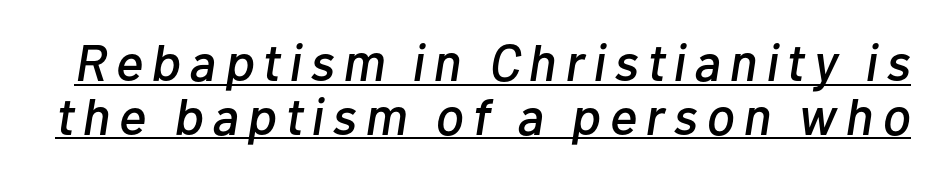
{"italic": "yes", "lean": "right", "slant_degrees": 10, "width": "normal", "stroke_contrast": "low", "x_height": "medium", "monospaced": "no", "underline": "yes", "line_spacing": "tight", "line_spacing_ratio": 1.03, "glyph_px": 52}
